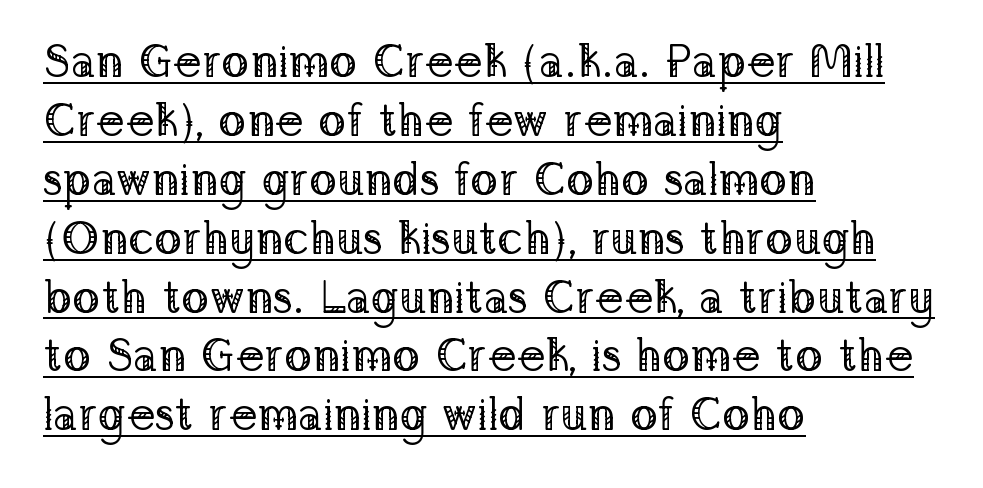
Q: Is the text bold? A: No.
Q: Is the text italic (slanted)? A: No, it is upright.
Q: Is the typeface a serif or a sans-serif typeface? A: Serif.
Q: Is the text underlined? A: Yes.
Q: How is the paragraph aligned? A: Left-aligned.
Q: Is the spacing between letters normal or unusually wide? A: Normal.
Q: Is the spacing between lines tight, normal or loose? A: Normal.
Q: Width (condensed, normal, or wide)? A: Normal.
Q: Stroke contrast? A: Low.
Q: x-height? A: Medium.
Q: Monospaced? A: No.
